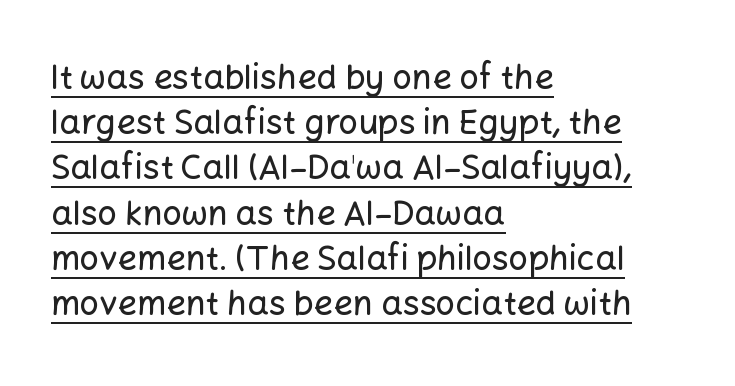
{"serif": "no", "italic": "no", "width": "normal", "stroke_contrast": "low", "x_height": "medium", "monospaced": "no", "underline": "yes", "align": "left", "line_spacing": "normal", "line_spacing_ratio": 1.33, "letter_spacing": "normal", "letter_spacing_em": 0.0, "glyph_px": 34}
